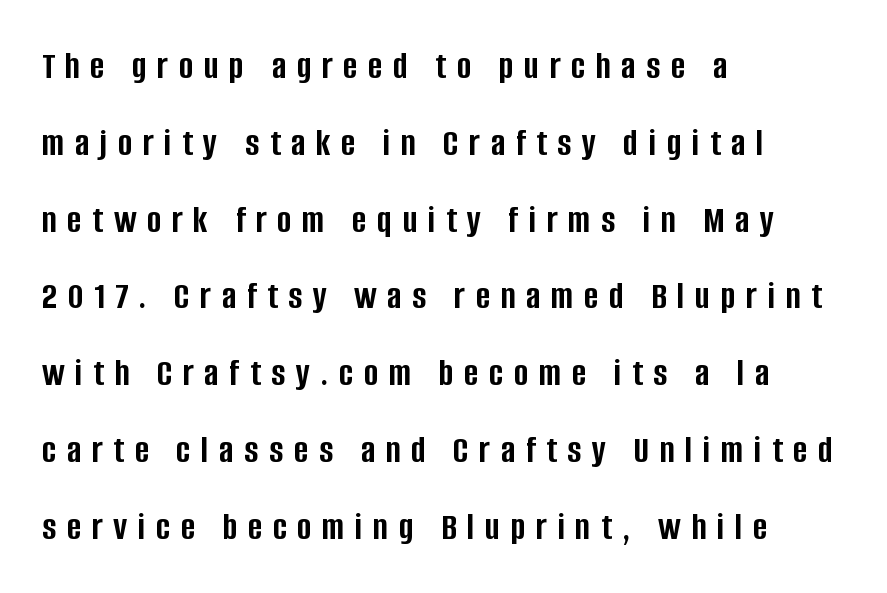
I'd describe the lettering as bold — thick and assertive. The rag falls on the right side of this text block. Each letter's strokes conclude bluntly, with no projecting serifs. The typography opts for an upright posture over an oblique one.
